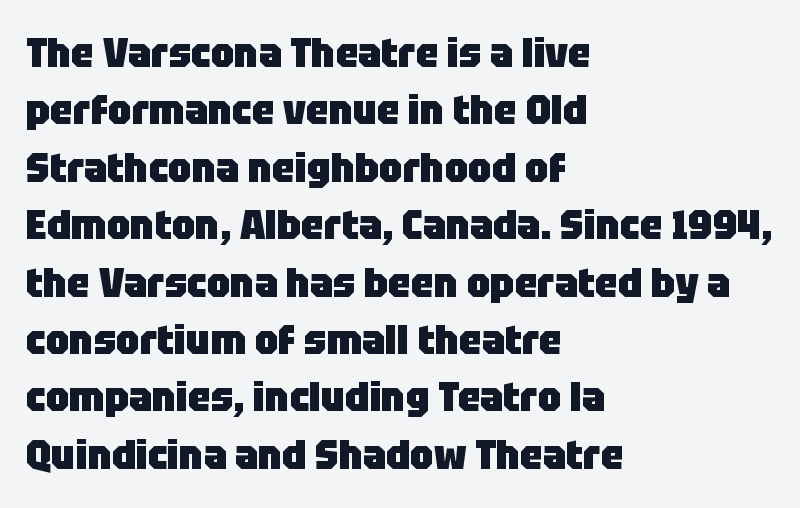
Vertical spacing — default. Lines of text with bare space underneath. Think of a printed novel: that variable character pitch is what you see here. Heavy-handed strokes throughout: this text is bold. The paragraph has a hard left edge and a soft right edge. The letters carry no serifs — their stems end cleanly without finishing strokes.
